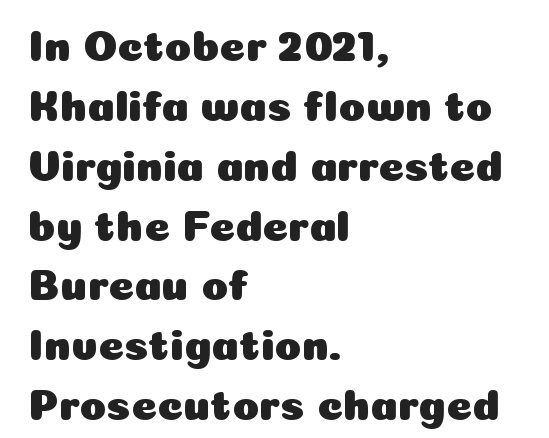
Beneath every word, the page is bare. The passage shown is typed in a proportional face where columns would drift. The designer went with a sans here, leaving each stem footless. In terms of leading, this rendering sits right in the middle. Observe the ordinary spacing: letters are neighbours, not strangers.
